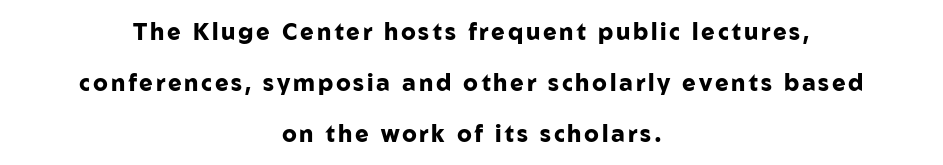
The image shows 23 px bold type, upright; set centered, loose line spacing (2.22x), not underlined.
